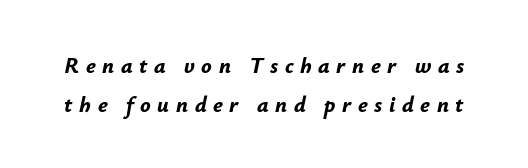
The letters are spread apart with noticeably loose tracking. Any mark beneath the type? The region is blank. The glyphs look as if they've been sheared to an angle. The typesetting leans heavy: a genuine bold.
